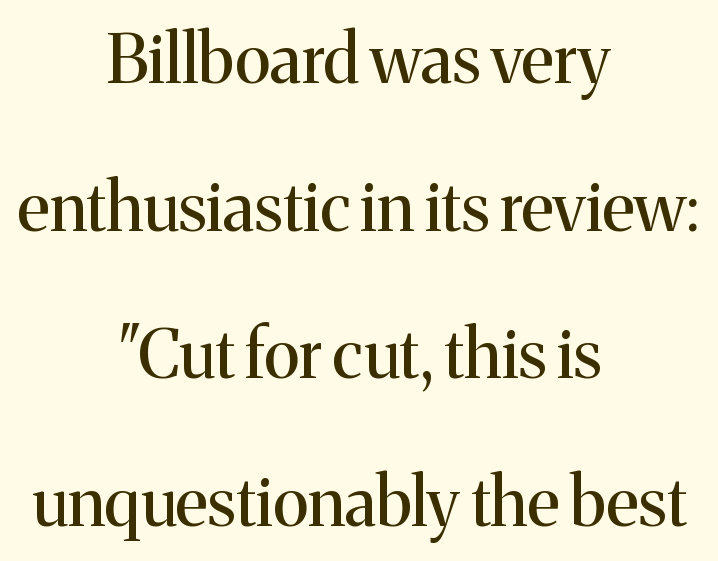
Q: Is the text bold? A: No.
Q: Is the text italic (slanted)? A: No, it is upright.
Q: Is the typeface a serif or a sans-serif typeface? A: Serif.
Q: Is the text underlined? A: No.
Q: How is the paragraph aligned? A: Centered.
Q: Is the spacing between letters normal or unusually wide? A: Normal.
Q: Is the spacing between lines tight, normal or loose? A: Loose.
Q: Width (condensed, normal, or wide)? A: Normal.
Q: Stroke contrast? A: Medium.
Q: x-height? A: Medium.
Q: Monospaced? A: No.
